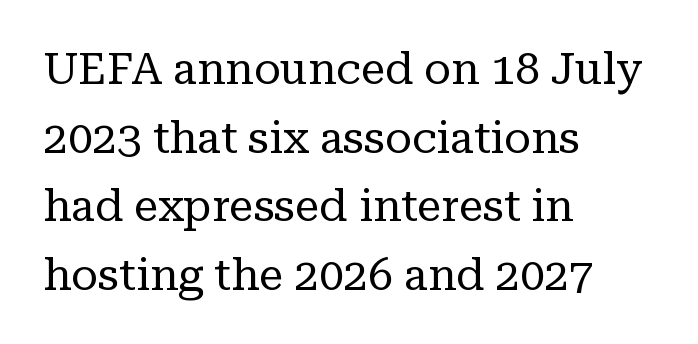
Q: Is the text bold? A: No.
Q: Is the text italic (slanted)? A: No, it is upright.
Q: Is the typeface a serif or a sans-serif typeface? A: Serif.
Q: Is the text underlined? A: No.
Q: How is the paragraph aligned? A: Left-aligned.
Q: Is the spacing between letters normal or unusually wide? A: Normal.
Q: Is the spacing between lines tight, normal or loose? A: Normal.
Q: Width (condensed, normal, or wide)? A: Normal.
Q: Stroke contrast? A: Low.
Q: x-height? A: Medium.
Q: Monospaced? A: No.
